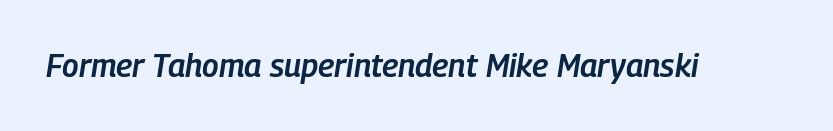
Q: Is the text bold? A: Semi-bold.
Q: Is the text italic (slanted)? A: Yes, it leans right by about 9 degrees.
Q: Is the text underlined? A: No.
Q: Is the spacing between letters normal or unusually wide? A: Normal.
Q: Width (condensed, normal, or wide)? A: Condensed.
Q: Stroke contrast? A: Low.
Q: x-height? A: Medium.
Q: Monospaced? A: No.
